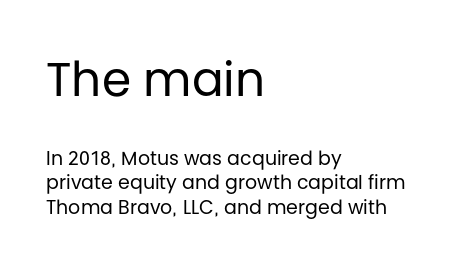
The face used here is proportionally spaced, like ordinary book or web type. Grotesque or geometric, the face here clearly has no serifs. Spacing between characters is what you'd get straight out of the box. Bare-footed words on every line. A quiet, ordinary-to-light weight characterises the typeface. Designer's note — italics off, roman on.
